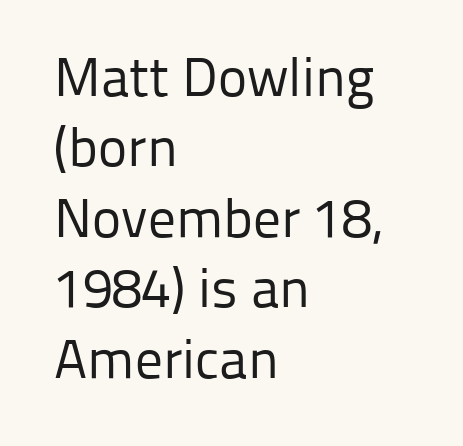
Q: Is the text bold? A: No.
Q: Is the text italic (slanted)? A: No, it is upright.
Q: Is the typeface a serif or a sans-serif typeface? A: Sans-serif.
Q: Is the text underlined? A: No.
Q: How is the paragraph aligned? A: Left-aligned.
Q: Is the spacing between letters normal or unusually wide? A: Normal.
Q: Is the spacing between lines tight, normal or loose? A: Normal.
Q: Width (condensed, normal, or wide)? A: Normal.
Q: Stroke contrast? A: Low.
Q: x-height? A: Medium.
Q: Monospaced? A: No.
